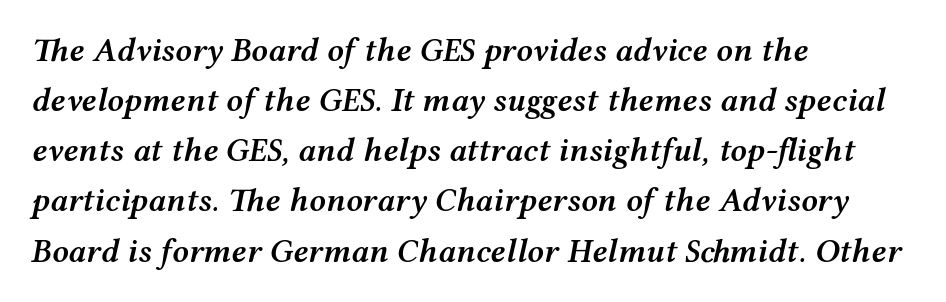
The image shows 33 px semibold, wide type, italic (leaning right); set left-aligned, normal line spacing (1.52x), normal letter spacing, not underlined; medium stroke contrast and a medium x-height.
